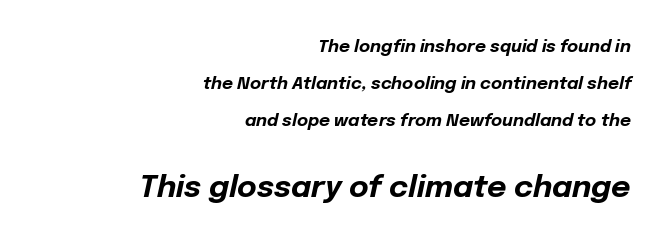
{"italic": "yes", "lean": "right", "slant_degrees": 12, "bold": "yes", "weight": "bold", "width": "normal", "stroke_contrast": "low", "x_height": "medium", "monospaced": "no", "underline": "no", "align": "right", "line_spacing": "loose", "line_spacing_ratio": 2.18, "letter_spacing": "normal", "letter_spacing_em": 0.0, "larger_block": "second", "size_ratio": 1.76, "glyph_px": 30}
